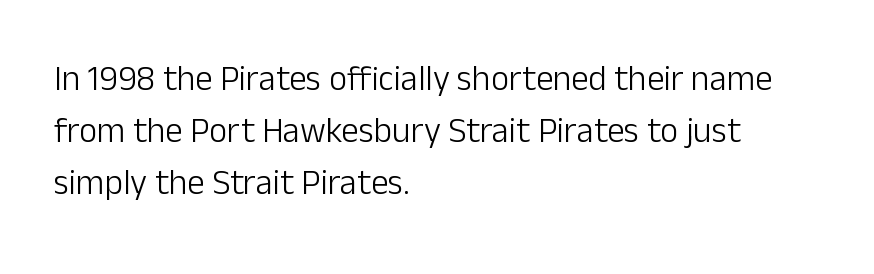
{"serif": "no", "italic": "no", "bold": "no", "weight": "light", "width": "normal", "stroke_contrast": "low", "x_height": "medium", "monospaced": "no", "underline": "no", "align": "left", "line_spacing": "normal", "line_spacing_ratio": 1.49, "letter_spacing": "normal", "letter_spacing_em": 0.0, "glyph_px": 35}
